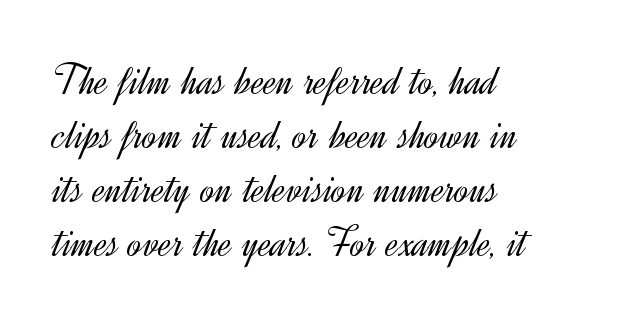
The image shows 44 px light sans-serif type; set left-aligned, line spacing 1.23x, normal letter spacing, not underlined; a small x-height.
